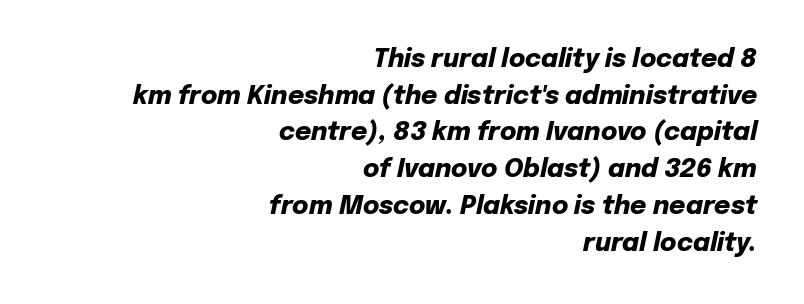
Q: Is the text bold? A: Yes.
Q: Is the text italic (slanted)? A: Yes, it leans right by about 12 degrees.
Q: Is the text underlined? A: No.
Q: How is the paragraph aligned? A: Right-aligned.
Q: Is the spacing between letters normal or unusually wide? A: Normal.
Q: Is the spacing between lines tight, normal or loose? A: Normal.
